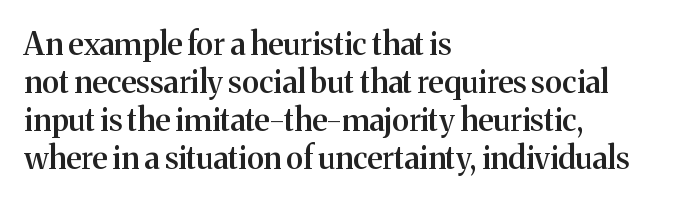
These lines keep a tight, regular rhythm from letter to letter. Yep, those are serifs on the letters. Semibold letterforms, between regular and bold. The ragged edge is on the right, which tells us the setting is flush left. The strip under each line holds only bare page. Is this a fixed-width face? No — the glyphs have proportional, varying widths.
